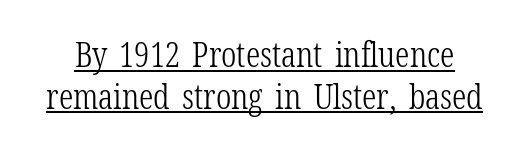
The image shows 35 px light, condensed serif type, upright; set line spacing 1.19x, normal letter spacing, underlined; low stroke contrast and a medium x-height.
